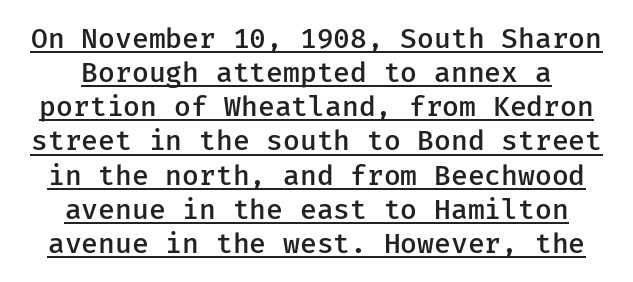
Q: Is the text bold? A: Semi-bold.
Q: Is the text italic (slanted)? A: No, it is upright.
Q: Is the typeface a serif or a sans-serif typeface? A: Sans-serif.
Q: Is the text underlined? A: Yes.
Q: Is the spacing between letters normal or unusually wide? A: Normal.
Q: Width (condensed, normal, or wide)? A: Normal.
Q: Stroke contrast? A: Low.
Q: x-height? A: Medium.
